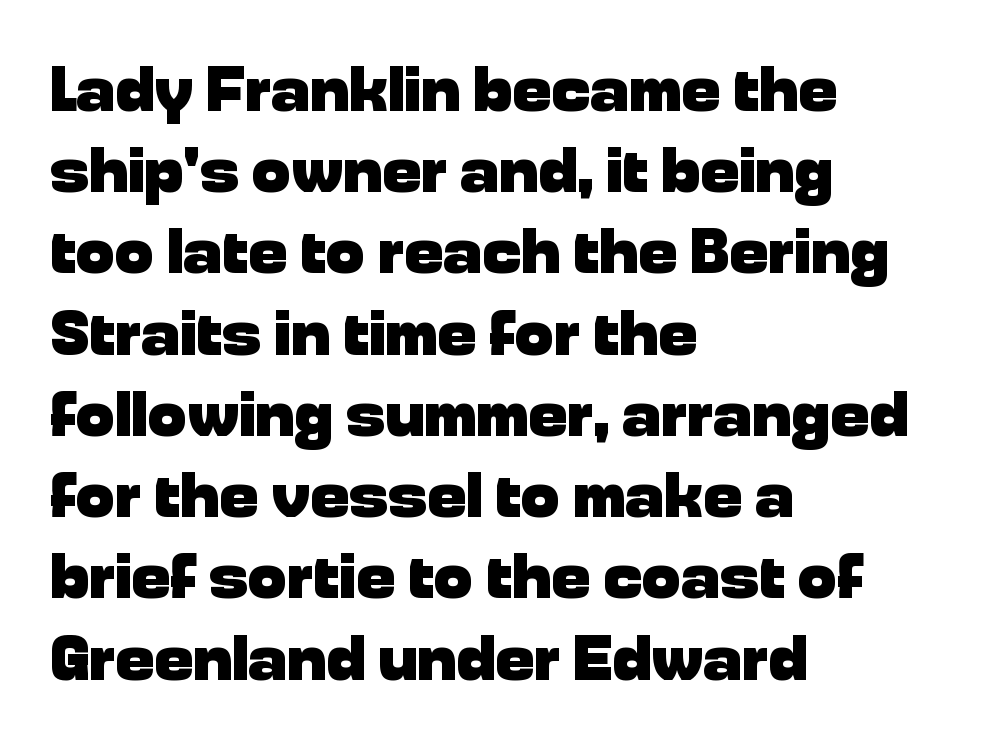
The image shows 65 px heavy sans-serif type, upright; set left-aligned, normal line spacing (1.25x), normal letter spacing, not underlined; low stroke contrast and a medium x-height.
